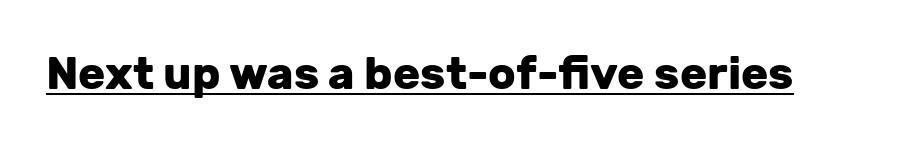
This rendering leaves character spacing at its baseline value. Vertical strokes here are truly vertical. As a designer I'd log this as weight 700, bold. The glyphs in this specimen are sans serif. The face used here is proportionally spaced, like ordinary book or web type.
